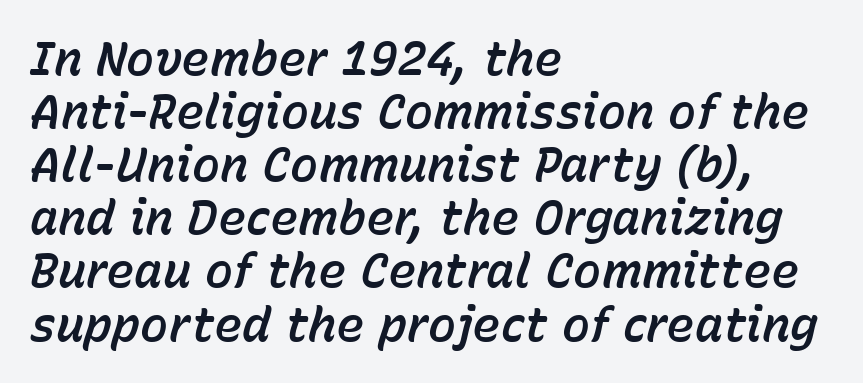
Italic? Definitely — the glyphs are oblique. You could call the tracking neutral — neither tight nor loose. The letters advance in unequal steps, a hallmark of proportional type. In terms of leading, this rendering errs on the cramped side. The specimen omits any rule beneath the text block's lines. A student would call this left alignment; a typographer would say flush left, rag right.
